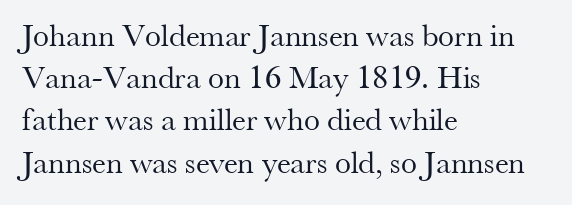
Typographically, this falls in the serif category. Beneath every word, the page is bare. Is the type heavy? It reads as light-to-regular instead. The type sits square on the baseline with zero lean. Summary of vertical rhythm: regular, with standard interline spacing. The passage is arranged the way most books set body copy — flush left.
